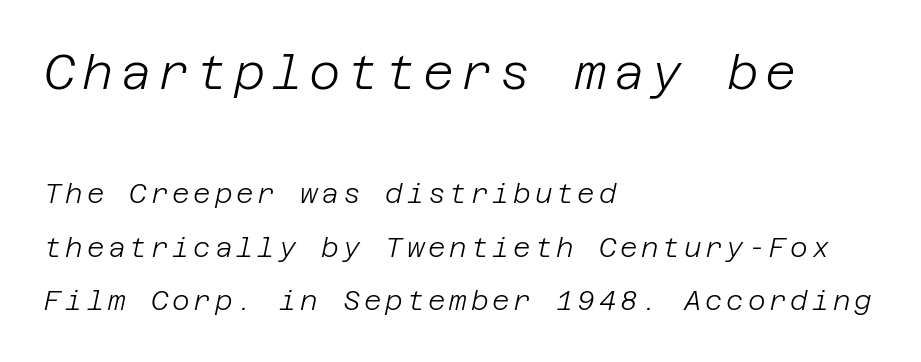
{"italic": "yes", "lean": "right", "slant_degrees": 12, "bold": "no", "weight": "light", "width": "normal", "stroke_contrast": "low", "x_height": "large", "underline": "no", "align": "left", "line_spacing": "loose", "line_spacing_ratio": 1.98, "larger_block": "first", "size_ratio": 1.78, "glyph_px": 48}
